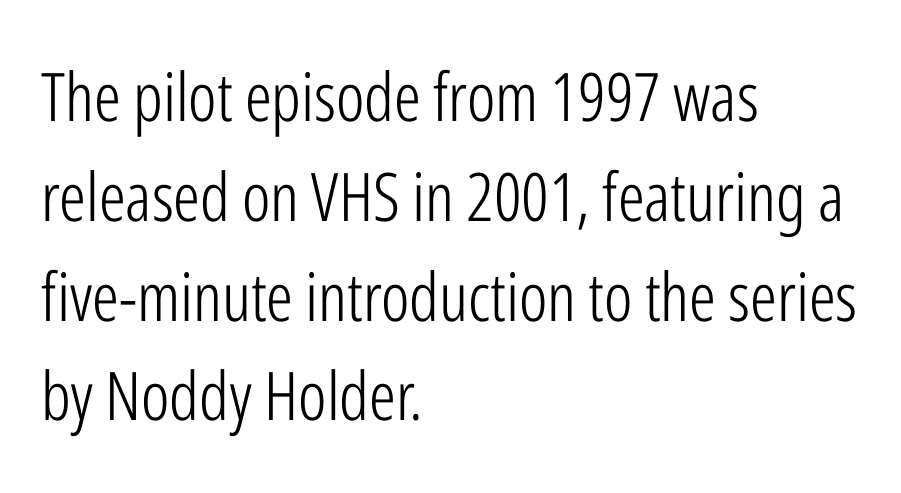
There is no visible air inserted between adjacent glyphs. Varying glyph widths throughout — classic text-font behaviour. The passage shown is not underscored anywhere. Vertical stems look standard width or narrower in stroke.
